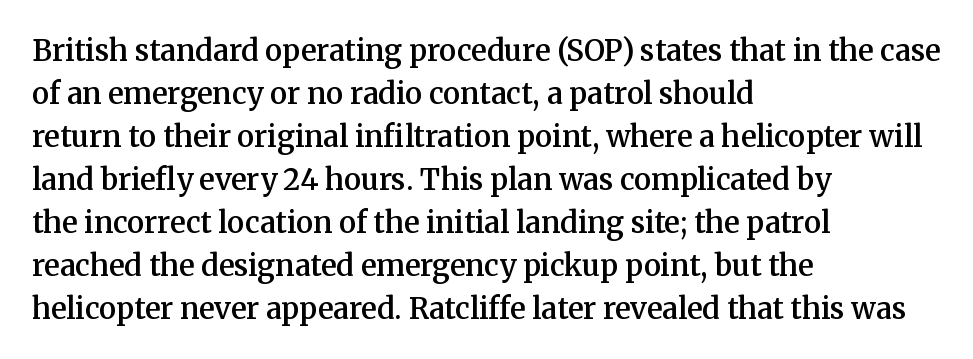
The letters sit at their default tracking, neither squeezed nor spread. The specimen reads as upright at a glance. Typographically, this falls in the serif category. In terms of weight, the rendering is demibold, just under bold.
